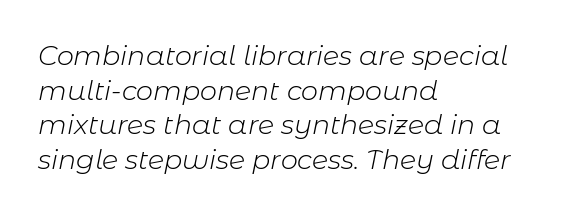
The weight would be labelled regular, book, light, or lighter still. The passage shown leans; its letterforms are oblique. Short and long lines alike share a common starting point at left. What's the leading like? Ordinary, nothing unusual.
